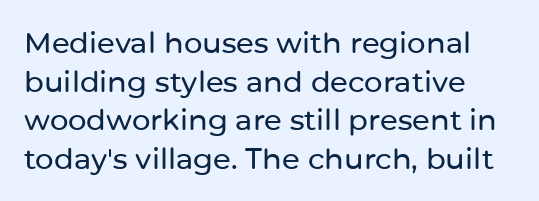
Casual observation: everything's shoved over to the left. Are there feet on the stems? There aren't — it's a sans. Check the space under the baseline: it is left empty. Characters remain perfectly vertical along every line. Inter-character spacing is left at the font's built-in metrics.
